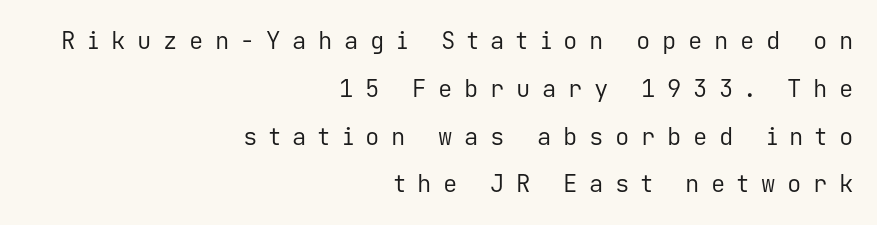
The image shows 24 px text type, upright; set right-aligned, loose line spacing (1.99x), unusually wide letter spacing (+0.48 em), not underlined.
